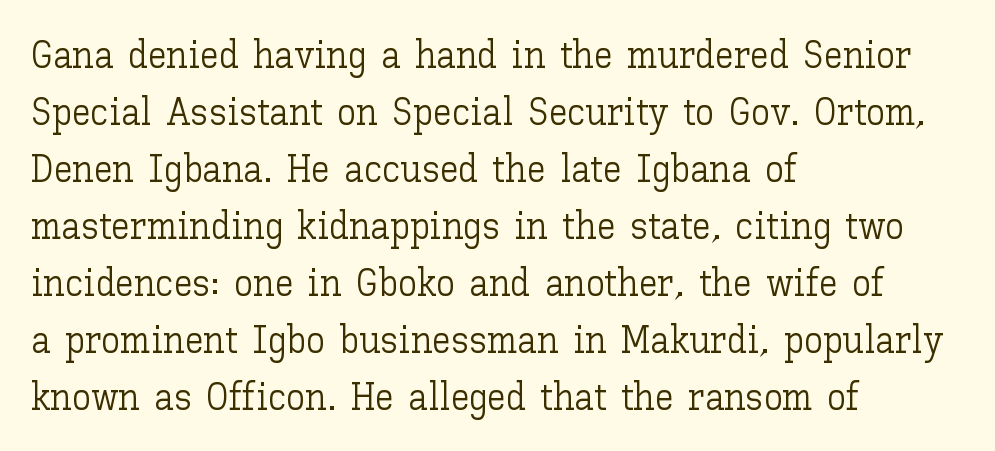
{"italic": "no", "bold": "no", "weight": "light", "width": "normal", "stroke_contrast": "low", "x_height": "medium", "monospaced": "no", "underline": "no", "align": "left", "line_spacing": "normal", "line_spacing_ratio": 1.5, "letter_spacing": "normal", "letter_spacing_em": 0.0, "glyph_px": 38}
